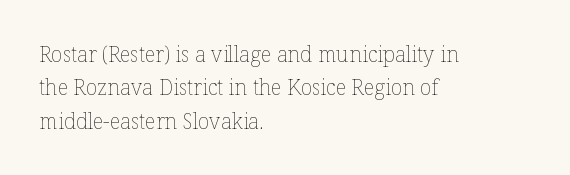
{"italic": "no", "bold": "no", "underline": "no", "align": "left", "line_spacing": "normal", "line_spacing_ratio": 1.59, "letter_spacing": "normal", "letter_spacing_em": 0.0, "glyph_px": 21}
